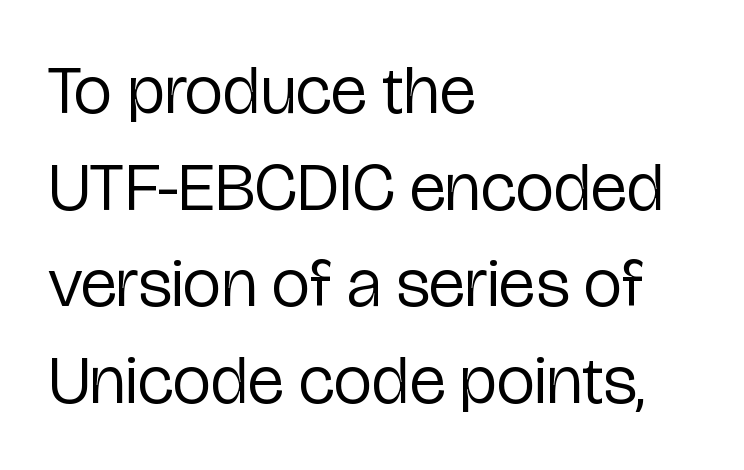
The glyphs are unaccompanied by any horizontal stroke below them. The typesetter chose a ragged-right arrangement here. If you measured baseline to baseline, you'd find a middling distance. Posture: straight, roman, zero tilt.
